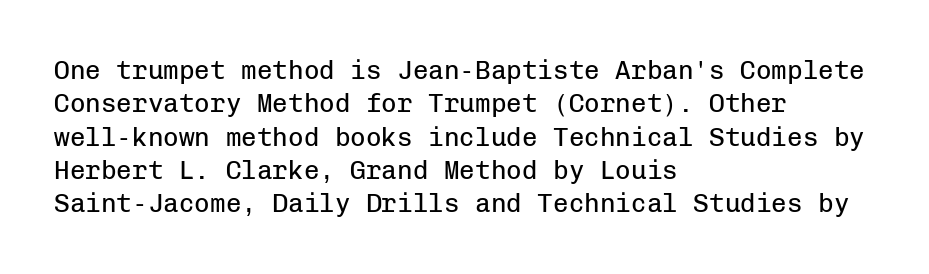
Q: Is the text bold? A: No.
Q: Is the text italic (slanted)? A: No, it is upright.
Q: Is the text underlined? A: No.
Q: How is the paragraph aligned? A: Left-aligned.
Q: Is the spacing between letters normal or unusually wide? A: Normal.
Q: Is the spacing between lines tight, normal or loose? A: Normal.
